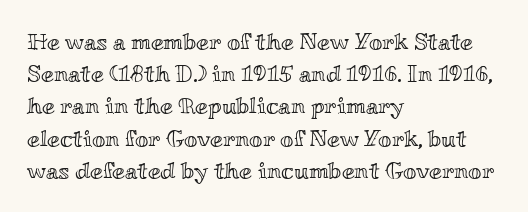
Q: Is the text italic (slanted)? A: No, it is upright.
Q: Is the text underlined? A: No.
Q: How is the paragraph aligned? A: Left-aligned.
Q: Is the spacing between letters normal or unusually wide? A: Normal.
Q: Is the spacing between lines tight, normal or loose? A: Normal.
